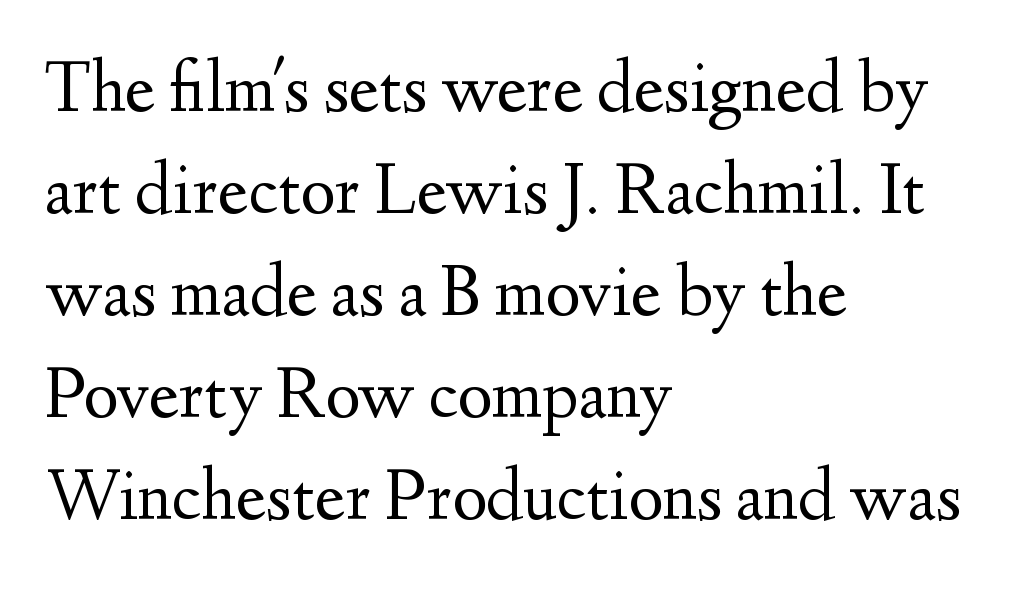
The specimen omits any rule beneath the text block's lines. Horizontal bands of white between lines are of average thickness. You could not count columns in this text — the font is proportionally spaced. No chunkiness to these letters — they're not bold.
